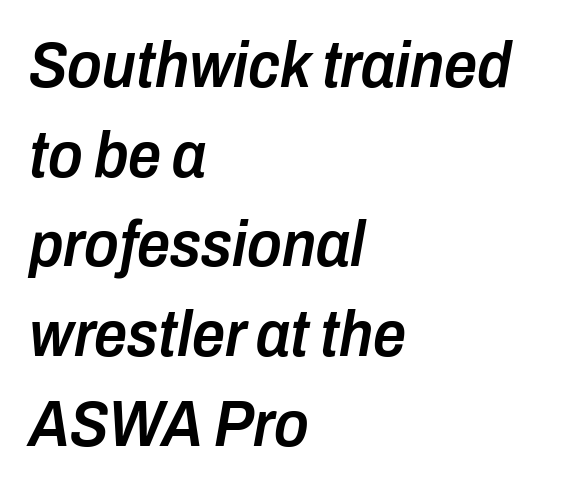
The image shows 65 px semibold, condensed type, italic (leaning right); set left-aligned, normal line spacing (1.38x), normal letter spacing, not underlined; low stroke contrast and a medium x-height.
